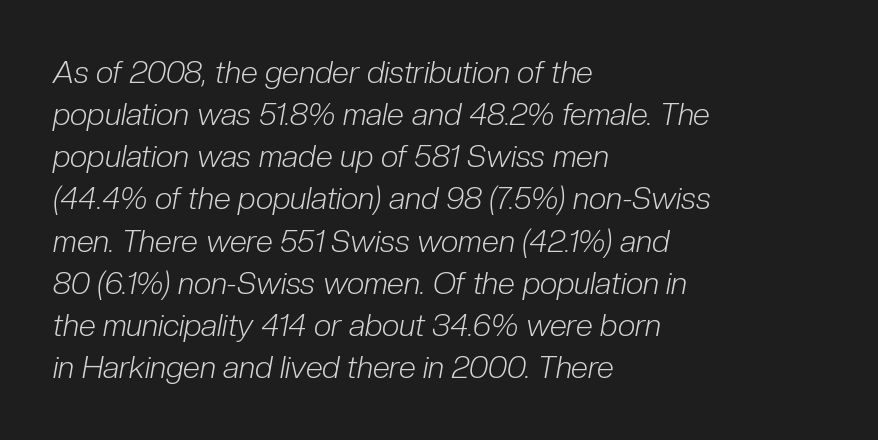
Q: Is the text bold? A: No.
Q: Is the text italic (slanted)? A: Yes, it leans right by about 10 degrees.
Q: Is the text underlined? A: No.
Q: How is the paragraph aligned? A: Left-aligned.
Q: Is the spacing between letters normal or unusually wide? A: Normal.
Q: Is the spacing between lines tight, normal or loose? A: Normal.
Q: Width (condensed, normal, or wide)? A: Condensed.
Q: Stroke contrast? A: Low.
Q: x-height? A: Medium.
Q: Monospaced? A: No.
